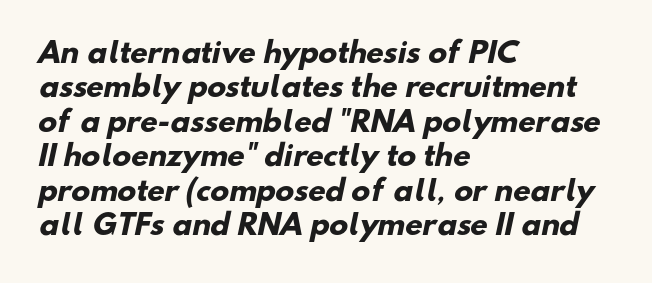
{"serif": "no", "bold": "yes", "weight": "heavy", "width": "normal", "stroke_contrast": "low", "x_height": "small", "monospaced": "no", "underline": "no", "align": "left", "line_spacing_ratio": 1.23, "letter_spacing": "normal", "letter_spacing_em": 0.0, "glyph_px": 28}
